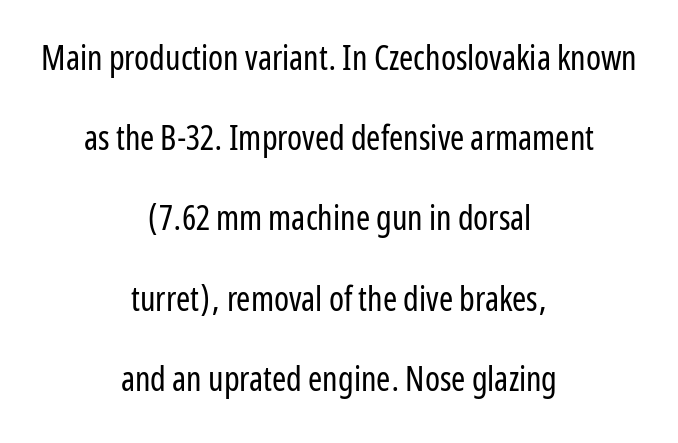
The image shows 34 px regular-weight, condensed sans-serif type, upright; set centered, loose line spacing (2.36x), normal letter spacing, not underlined; low stroke contrast and a medium x-height.
